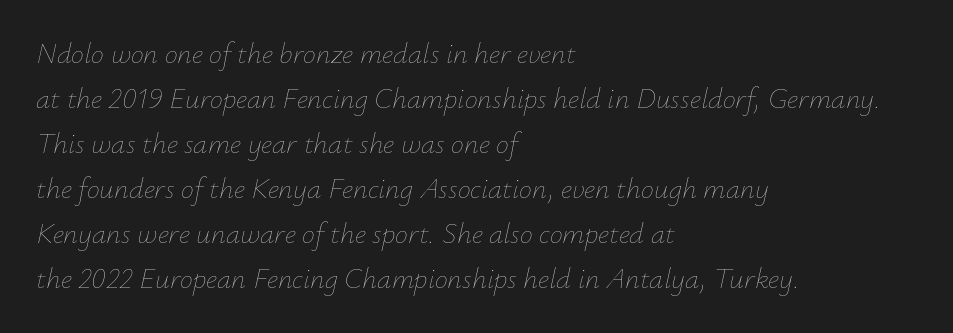
Q: Is the text bold? A: No.
Q: Is the text italic (slanted)? A: Yes, it leans right by about 12 degrees.
Q: Is the text underlined? A: No.
Q: How is the paragraph aligned? A: Left-aligned.
Q: Is the spacing between letters normal or unusually wide? A: Normal.
Q: Is the spacing between lines tight, normal or loose? A: Normal.
Q: Width (condensed, normal, or wide)? A: Normal.
Q: Stroke contrast? A: Low.
Q: x-height? A: Small.
Q: Monospaced? A: No.
